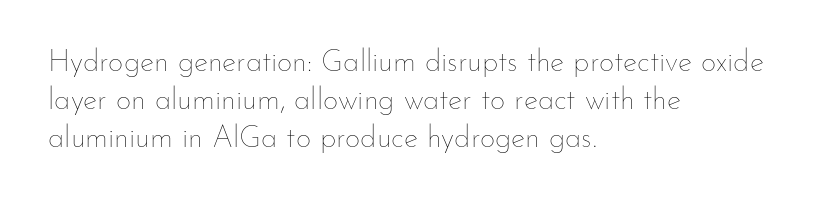
{"italic": "no", "bold": "no", "weight": "thin", "width": "normal", "stroke_contrast": "low", "x_height": "small", "monospaced": "no", "underline": "no", "align": "left", "line_spacing": "normal", "line_spacing_ratio": 1.26, "letter_spacing": "normal", "letter_spacing_em": 0.0, "glyph_px": 30}
